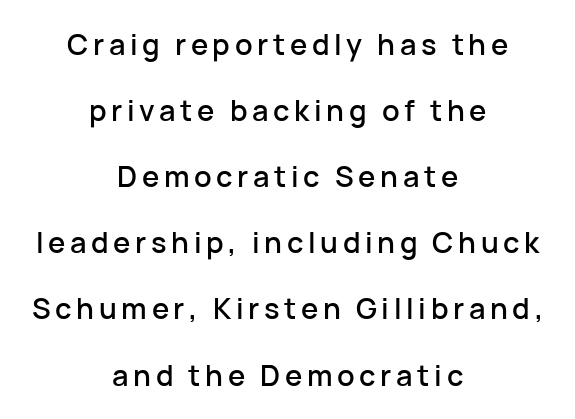
{"serif": "no", "italic": "no", "width": "normal", "stroke_contrast": "low", "x_height": "medium", "monospaced": "no", "underline": "no", "align": "center", "line_spacing": "loose", "line_spacing_ratio": 2.28, "glyph_px": 29}
